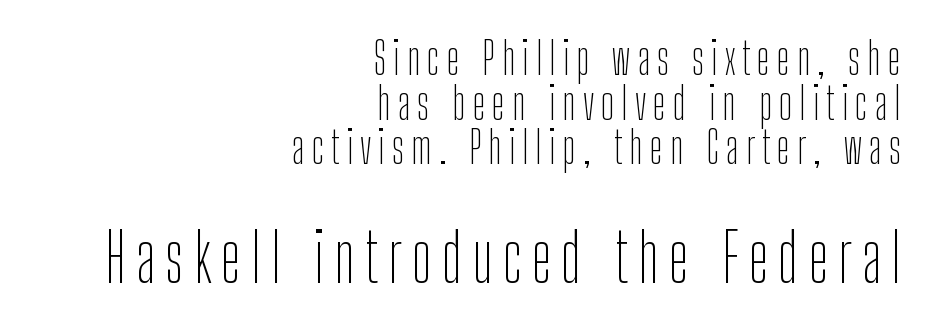
Q: Is the text bold? A: No.
Q: Is the text italic (slanted)? A: No, it is upright.
Q: Is the typeface a serif or a sans-serif typeface? A: Sans-serif.
Q: Is the text underlined? A: No.
Q: How is the paragraph aligned? A: Right-aligned.
Q: Is the spacing between lines tight, normal or loose? A: Tight.
Q: Which block of text is set in a larger size, the first (top) or the second (bottom)? A: The second (bottom) one.
Q: Width (condensed, normal, or wide)? A: Condensed.
Q: Stroke contrast? A: Low.
Q: x-height? A: Medium.
Q: Monospaced? A: No.
